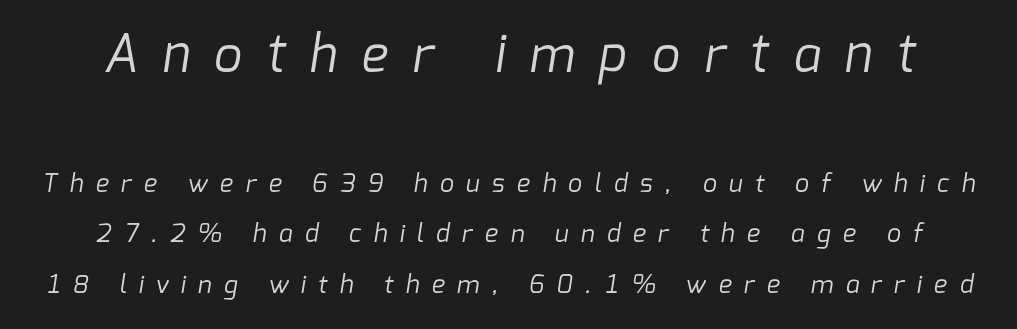
The image shows 50 px regular-weight sans-serif type; set loose line spacing (2.02x), unusually wide letter spacing (+0.49 em), not underlined; the first (top) block is 2.0x larger; low stroke contrast and a medium x-height.
